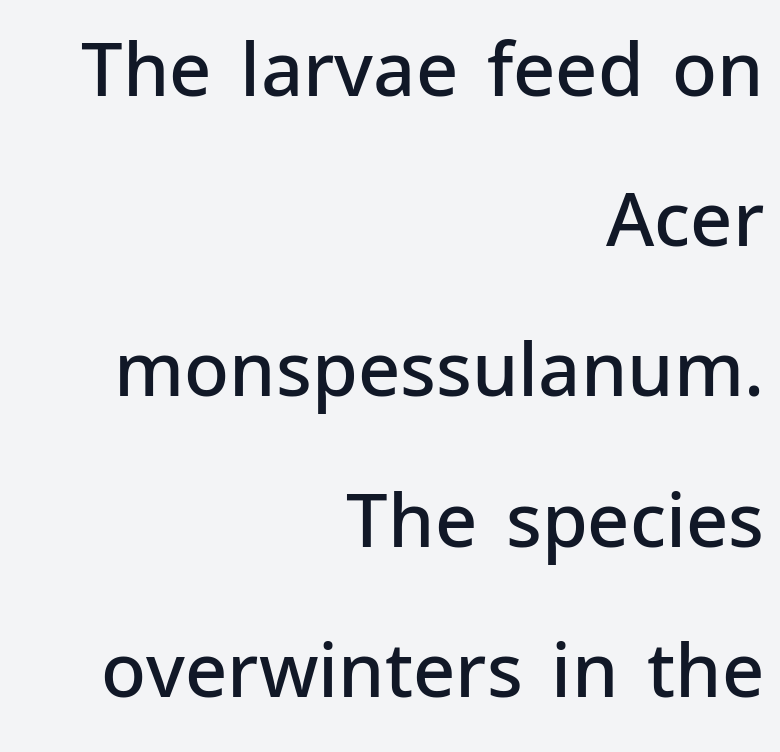
Its strokes are somewhat broadened, the hallmark of semibold type. Grotesque or geometric, the face here clearly has no serifs. Any mark beneath the type? The region is blank. Is this a fixed-width face? No — the glyphs have proportional, varying widths.
